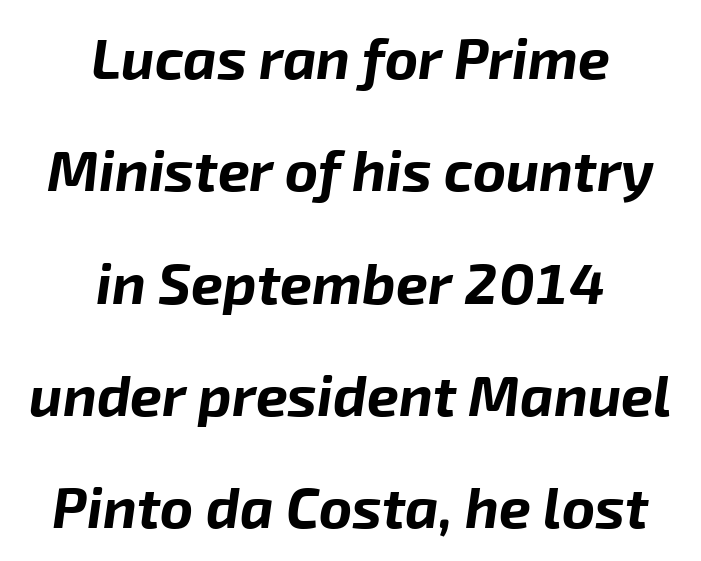
This rendering uses center alignment, leaving both contours irregular but symmetric. On the weight axis this lands at bold, roughly 700. Loosely led — the rows are spread out. Note the varied advance widths — an 'i' is clearly narrower than an 'm'. Just letters on the line, the space beneath them empty. Style check: oblique.
